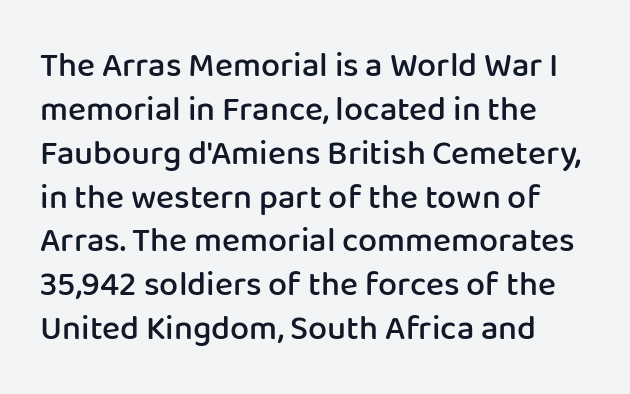
Compared with an ordinary text face, these strokes are moderately heavier — a semibold. Varying glyph widths throughout — classic text-font behaviour. The string is rendered with underlining switched off. In terms of letterform style, serifs are entirely absent. Spacing between characters is what you'd get straight out of the box.
